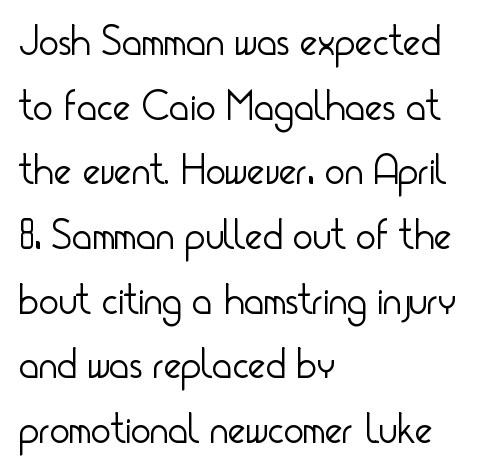
The image shows 42 px light, condensed sans-serif type, upright; set left-aligned, normal line spacing (1.54x), normal letter spacing, not underlined; low stroke contrast and a small x-height.
